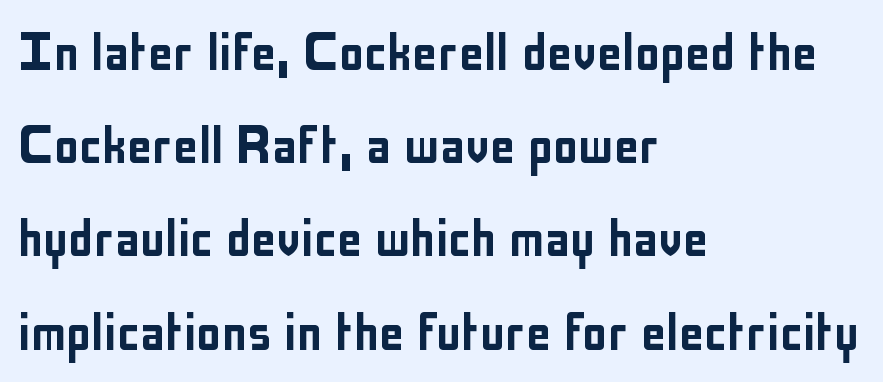
The specimen reads as upright at a glance. In terms of letterform style, serifs are entirely absent. The letters advance in unequal steps, a hallmark of proportional type. The passage is arranged the way most books set body copy — flush left. Reading down the column, the eye jumps a familiar distance to each next line.
